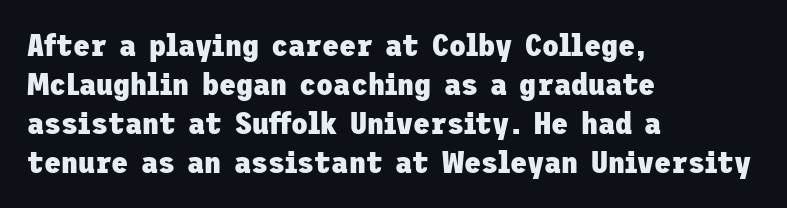
Q: Is the text bold? A: Yes.
Q: Is the text italic (slanted)? A: No, it is upright.
Q: Is the typeface a serif or a sans-serif typeface? A: Sans-serif.
Q: Is the text underlined? A: No.
Q: How is the paragraph aligned? A: Left-aligned.
Q: Is the spacing between letters normal or unusually wide? A: Normal.
Q: Is the spacing between lines tight, normal or loose? A: Normal.
Q: Width (condensed, normal, or wide)? A: Normal.
Q: Stroke contrast? A: Low.
Q: x-height? A: Medium.
